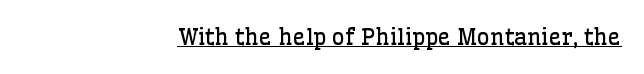
This sample carries an underscore along the baseline area. A quiet, ordinary-to-light weight characterises the typeface. Notice how the stems are strictly vertical — no italics here. The paragraph shown leans on its right margin. What stands out about the letter spacing? Nothing — it is the standard amount.
